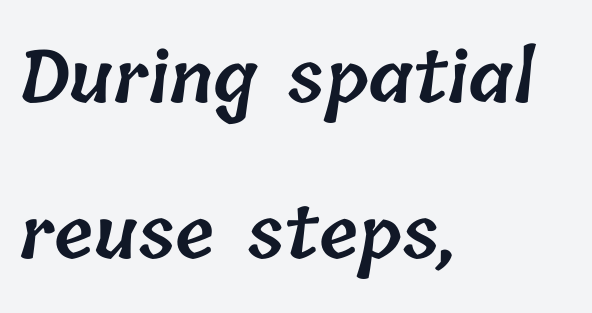
{"bold": "semi", "weight": "semibold", "width": "normal", "stroke_contrast": "low", "x_height": "medium", "monospaced": "no", "underline": "no", "align": "left", "line_spacing": "loose", "line_spacing_ratio": 2.16, "letter_spacing": "normal", "letter_spacing_em": 0.0, "glyph_px": 72}
